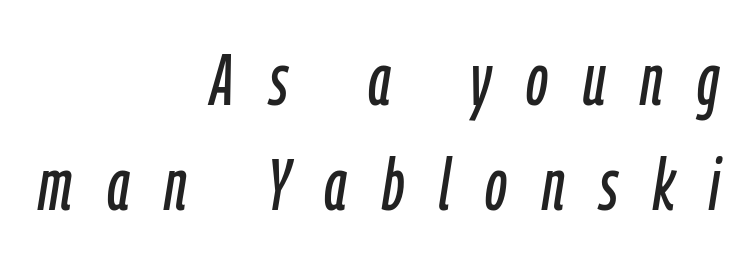
{"italic": "yes", "lean": "right", "slant_degrees": 9, "width": "condensed", "stroke_contrast": "low", "x_height": "medium", "monospaced": "no", "underline": "no", "align": "right", "line_spacing": "normal", "line_spacing_ratio": 1.46, "letter_spacing": "wide", "letter_spacing_em": 0.48, "glyph_px": 72}
